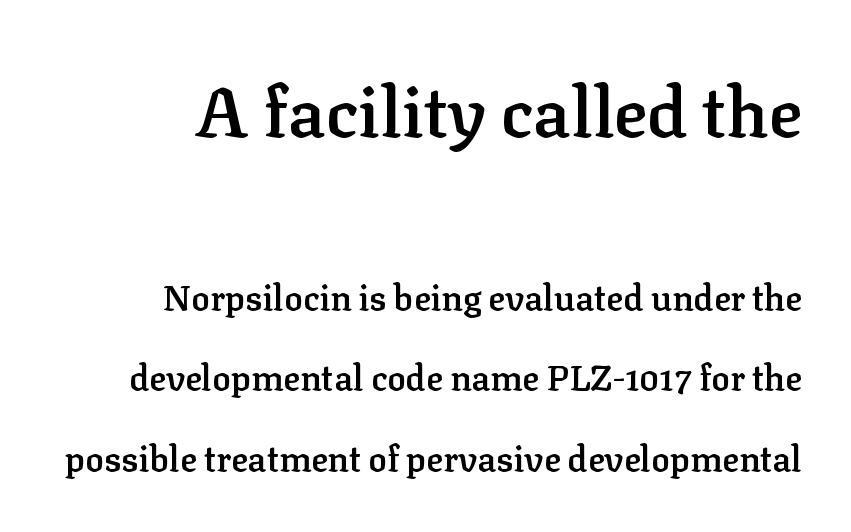
The image shows 70 px semibold serif type, upright; set right-aligned, loose line spacing (2.3x), normal letter spacing, not underlined; the first (top) block is 2.0x larger; low stroke contrast and a medium x-height.
